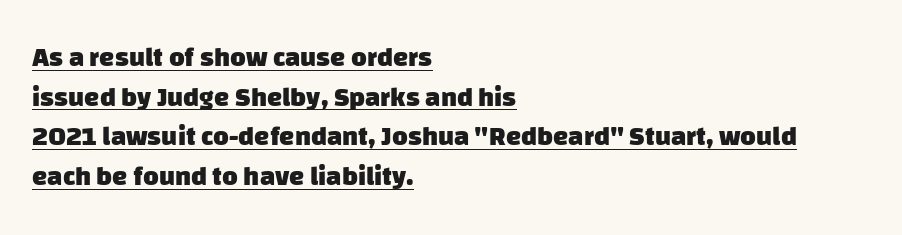
In terms of letterspacing, this is plain default setting. Set as a true bold cut, around the 700 mark. Leading: standard. The rendered words wear a rule along their underside. Typeset ragged right — the left edge is the straight one.
